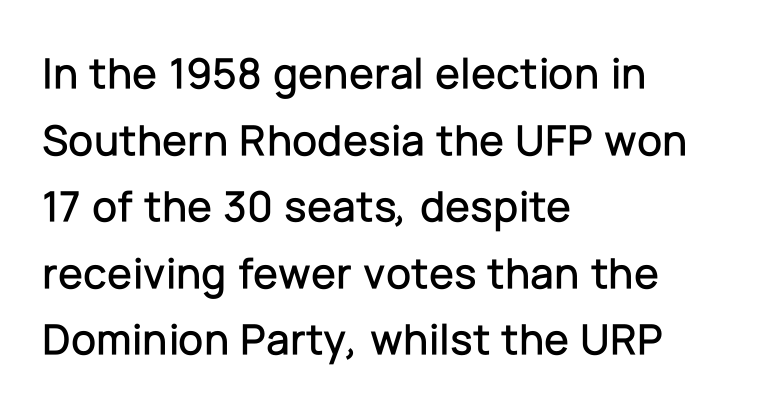
The image shows 45 px sans-serif type, upright; set left-aligned, normal line spacing (1.48x), normal letter spacing, not underlined; low stroke contrast and a medium x-height.
